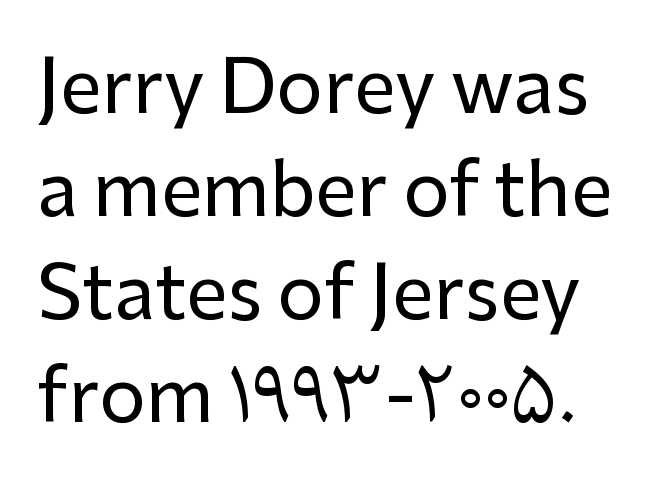
The designer left line spacing at the default. Grotesque or geometric, the face here clearly has no serifs. Is this a fixed-width face? No — the glyphs have proportional, varying widths. Quick note: not italic, upright.
